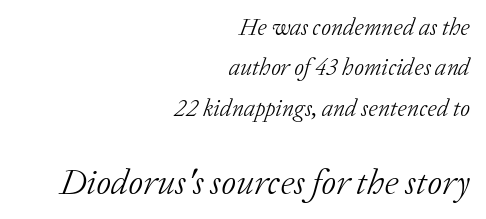
The image shows 36 px light serif type, italic (leaning right); set right-aligned, normal line spacing (1.68x), normal letter spacing, not underlined; the second (bottom) block is 1.5x larger; low stroke contrast and a medium x-height.
